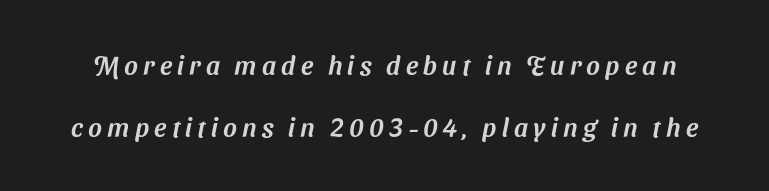
Q: Is the text underlined? A: No.
Q: Is the spacing between letters normal or unusually wide? A: Unusually wide.
Q: Is the spacing between lines tight, normal or loose? A: Loose.
